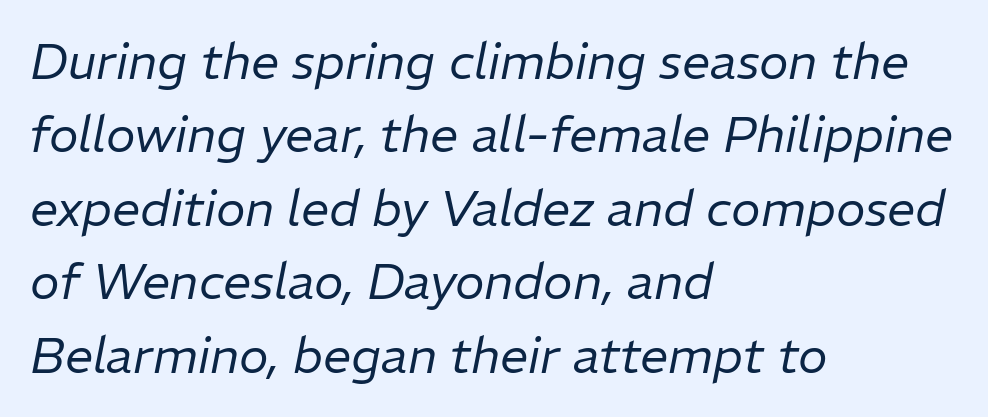
Does extra space separate the letters? No, they use regular spacing. You could not count columns in this text — the font is proportionally spaced. The letters are slanted; this is an italic face. The setting favours the left margin, as ordinary paragraphs usually do.
